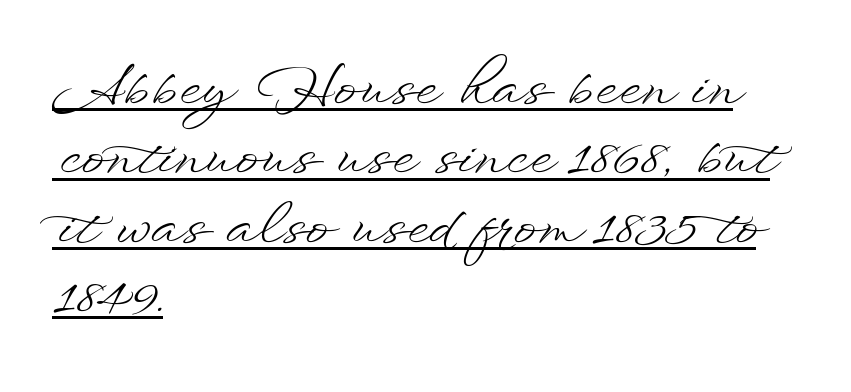
The image shows 56 px light, wide type; set left-aligned, line spacing 1.24x, normal letter spacing, underlined; low stroke contrast and a small x-height.
